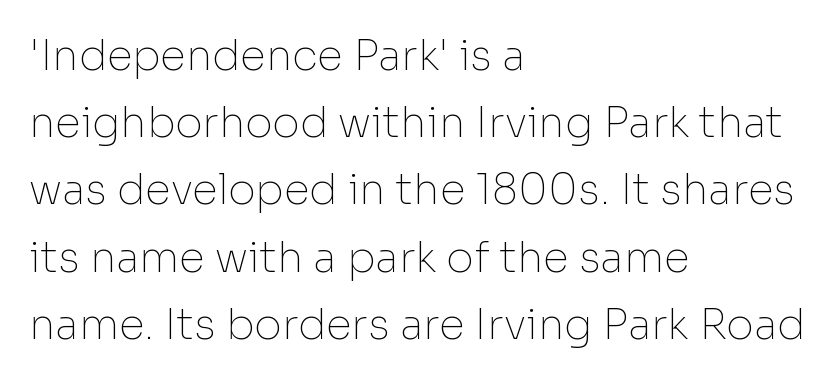
The image shows 42 px thin sans-serif type, upright; set left-aligned, normal line spacing (1.6x), normal letter spacing, not underlined; low stroke contrast and a medium x-height.
